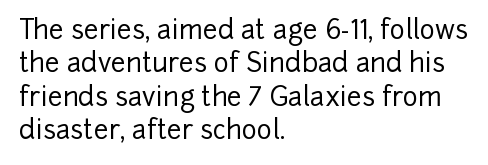
{"italic": "no", "underline": "no", "align": "left", "line_spacing": "normal", "line_spacing_ratio": 1.28, "letter_spacing": "normal", "letter_spacing_em": 0.0, "glyph_px": 26}
